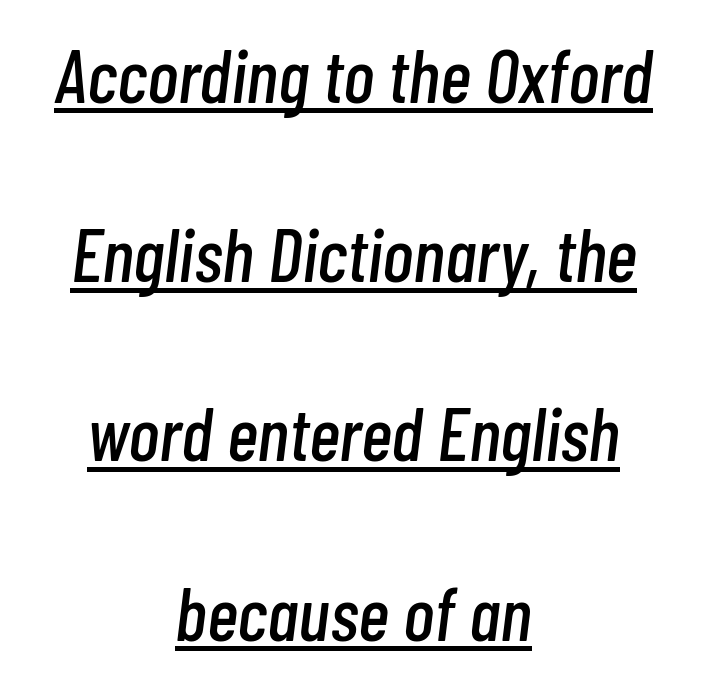
{"italic": "yes", "lean": "right", "slant_degrees": 7, "width": "condensed", "stroke_contrast": "low", "x_height": "medium", "monospaced": "no", "underline": "yes", "align": "center", "line_spacing": "loose", "line_spacing_ratio": 2.39, "letter_spacing": "normal", "letter_spacing_em": 0.0, "glyph_px": 75}
